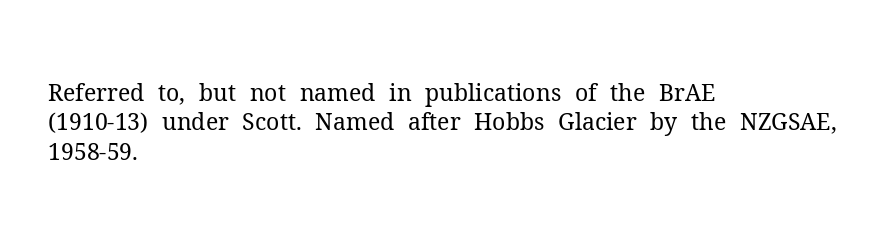
The image shows 23 px text type, upright; set left-aligned, normal line spacing (1.28x), normal letter spacing, not underlined.
